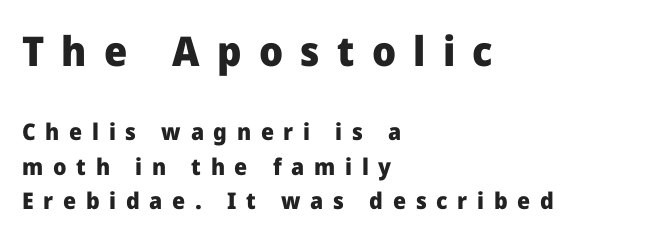
These lines have a slow, spaced-out rhythm from letter to letter. A bare baseline throughout the passage. Stroke thickness is high; the sample reads as a true bold. The designer left line spacing at the default. Check where the strokes stop: nothing finishes them off — pure sans.
